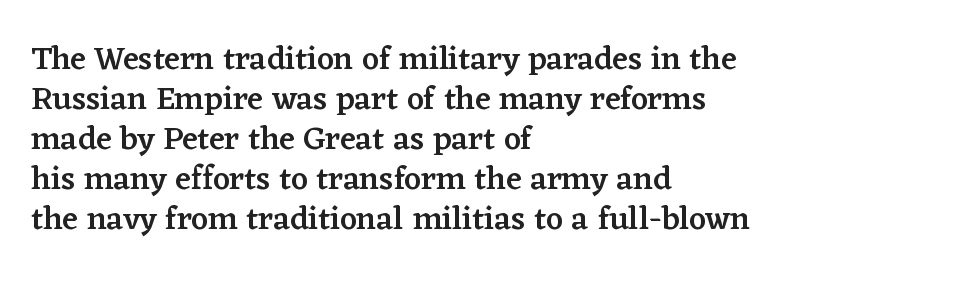
Posture: vertical. These lines are composed in type with serifs. The lines are quadded left. Check under the words: just untouched page. Is this a fixed-width face? No — the glyphs have proportional, varying widths.
